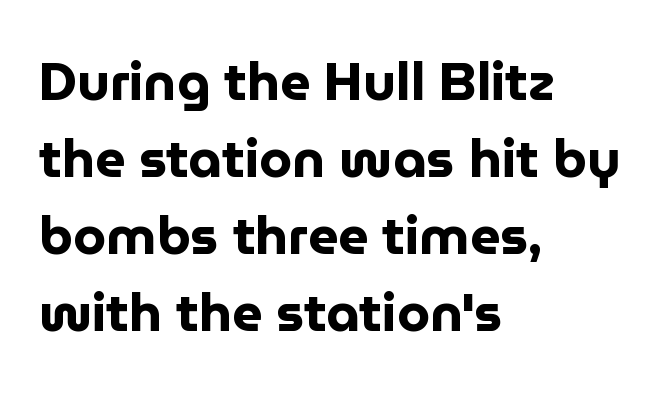
{"serif": "no", "italic": "no", "bold": "yes", "weight": "bold", "width": "normal", "stroke_contrast": "low", "x_height": "medium", "monospaced": "no", "underline": "no", "align": "left", "line_spacing": "normal", "line_spacing_ratio": 1.45, "letter_spacing": "normal", "letter_spacing_em": 0.0, "glyph_px": 53}
